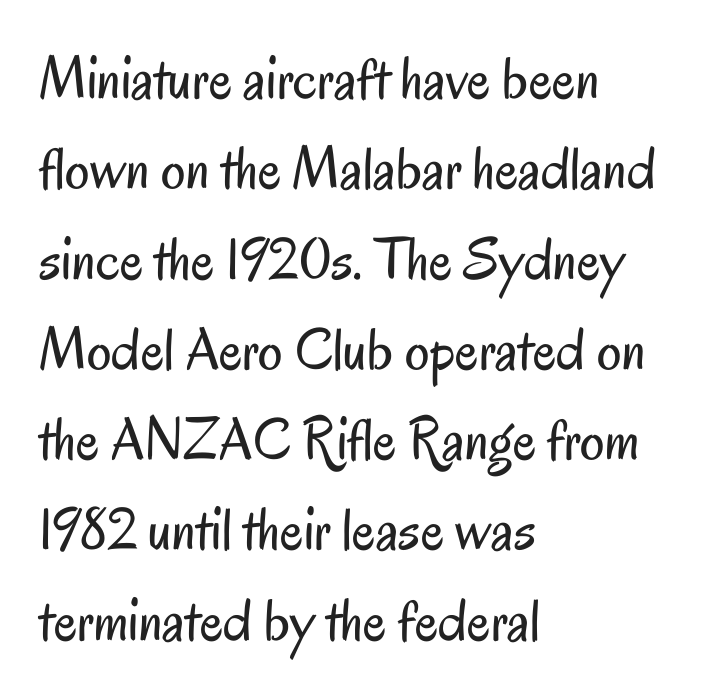
{"serif": "no", "italic": "no", "bold": "no", "weight": "regular", "width": "condensed", "stroke_contrast": "low", "x_height": "small", "monospaced": "no", "underline": "no", "align": "left", "line_spacing": "normal", "line_spacing_ratio": 1.48, "letter_spacing": "normal", "letter_spacing_em": 0.0, "glyph_px": 61}
